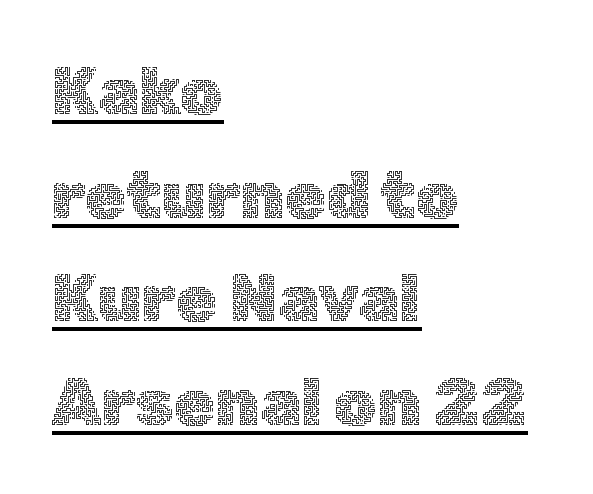
Proportional: the letters do not fall into vertical columns. Weight: in the light-to-regular range. What decoration does the sample have? An underline. Tracking value appears to be zero — textbook default spacing. Teacher's note: observe the even left margin — that is flush-left alignment.
